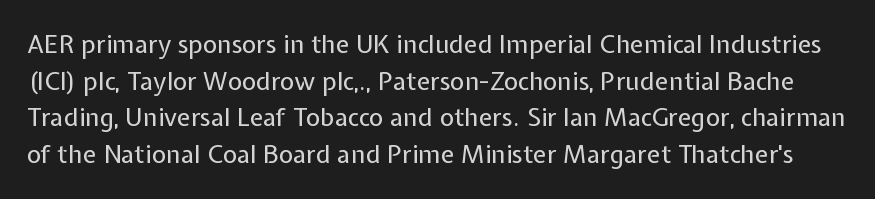
The image shows 25 px text type, upright; set normal line spacing (1.47x), normal letter spacing, not underlined.
